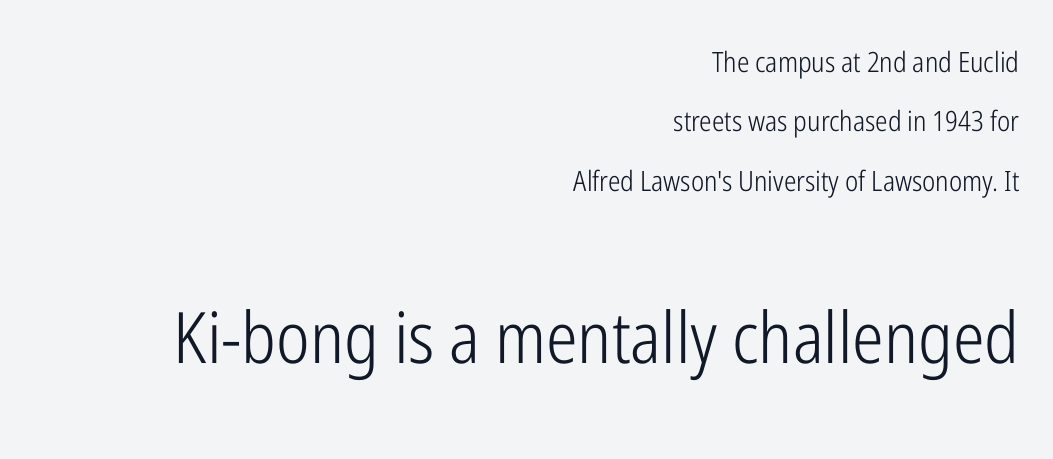
Ink coverage per letter is moderate at most. The lines are quadded right. Regarding serifs, this sample does without them. Every stem runs plumb, perpendicular to the baseline. This rendering leaves character spacing at its baseline value.
